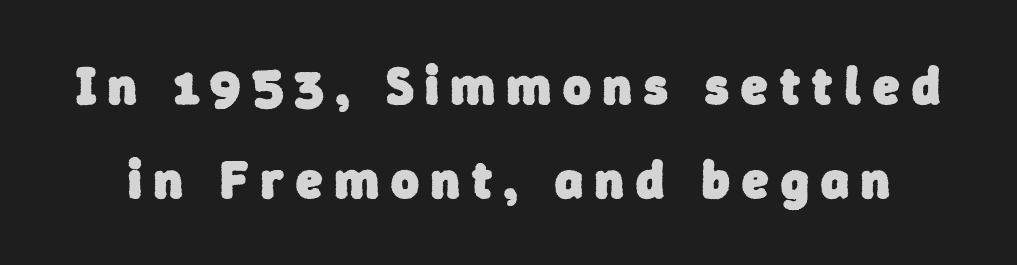
Quick note: underline off. The passage shown is typed in a proportional face where columns would drift. Caption: expanded tracking, letters set apart. Look at the bottom of the vertical strokes: they stop flat, with no serifs. Stroke thickness is high; the sample reads as a true bold.
